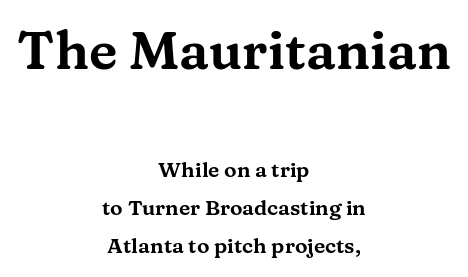
The image shows 53 px wide serif type, upright; set centered, line spacing 1.82x, normal letter spacing, not underlined; the first (top) block is 2.52x larger; medium stroke contrast and a medium x-height.
